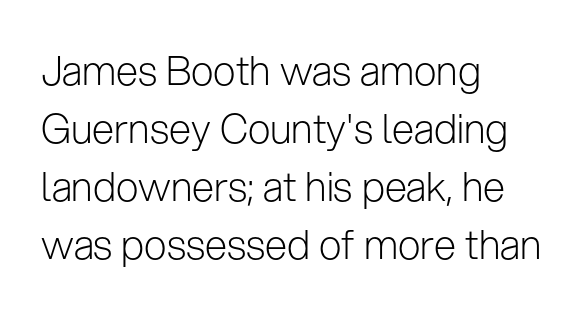
{"serif": "no", "italic": "no", "bold": "no", "weight": "light", "width": "normal", "stroke_contrast": "low", "x_height": "medium", "monospaced": "no", "underline": "no", "align": "left", "line_spacing": "normal", "line_spacing_ratio": 1.45, "letter_spacing": "normal", "letter_spacing_em": 0.0, "glyph_px": 40}
